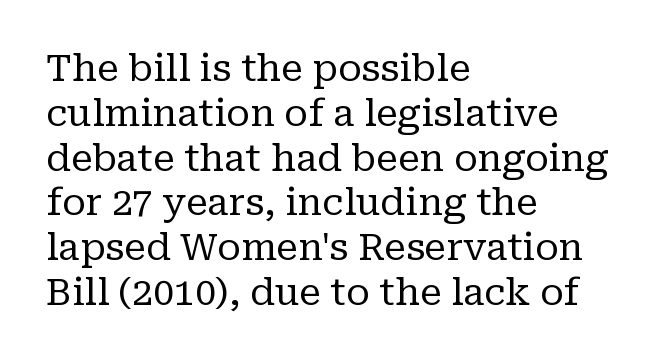
The image shows 37 px regular-weight serif type, upright; set left-aligned, line spacing 1.21x, normal letter spacing, not underlined; low stroke contrast and a medium x-height.
